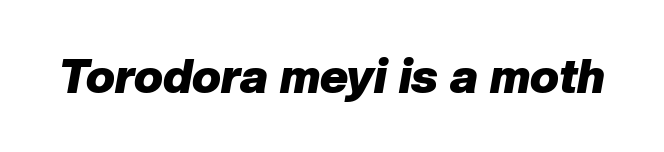
Quick note: underline off. Emphasis by weight is at full strength: bold. Do the characters align in a grid? No, the font is proportional. Nothing unusual about the tracking: characters are spaced as the font intends.
